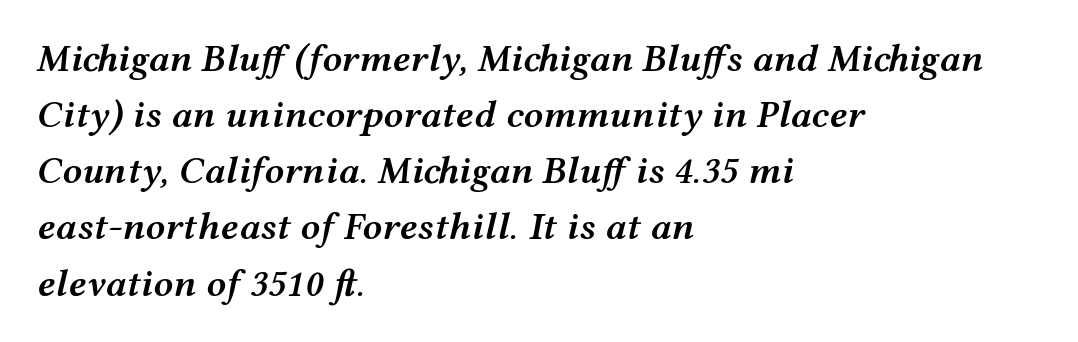
{"italic": "yes", "lean": "right", "slant_degrees": 12, "bold": "semi", "weight": "semibold", "width": "wide", "stroke_contrast": "medium", "x_height": "medium", "monospaced": "no", "underline": "no", "align": "left", "line_spacing": "normal", "line_spacing_ratio": 1.44, "letter_spacing": "normal", "letter_spacing_em": 0.0, "glyph_px": 39}
